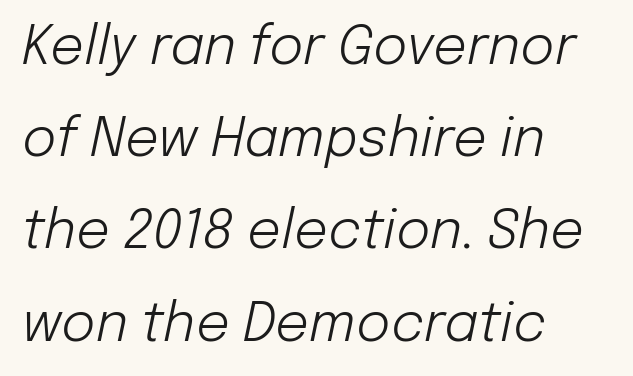
Note the varied advance widths — an 'i' is clearly narrower than an 'm'. Honestly, the letter spacing is just normal — you wouldn't notice it. The font's italic variant was chosen for this text. Casual observation: everything's shoved over to the left. Summary of weight: not heavy and not bold. Rule under the text: the space is simply empty.
